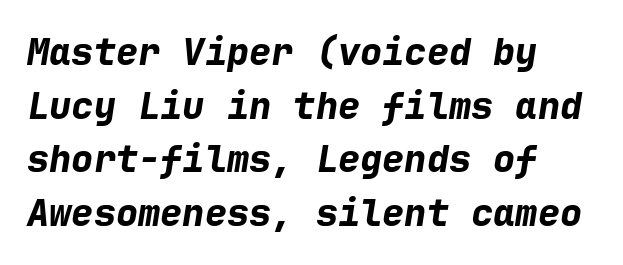
Bare-footed words on every line. Vertically, the passage feels balanced, rows spaced as you'd expect. Short note: letters normally spaced. The characters look thick and weighty, a clear bold.
